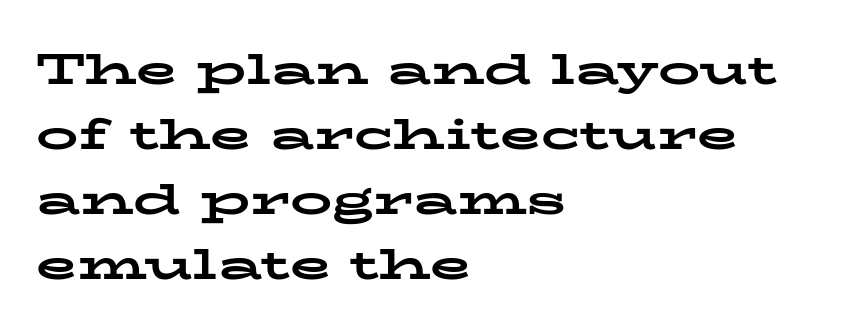
Look at the bottom of the vertical strokes: they flare into serifs here. When letters stand straight like this, we call the style roman or upright. The letters sit at their default tracking, neither squeezed nor spread. Each row of text sits above clean, open space.
